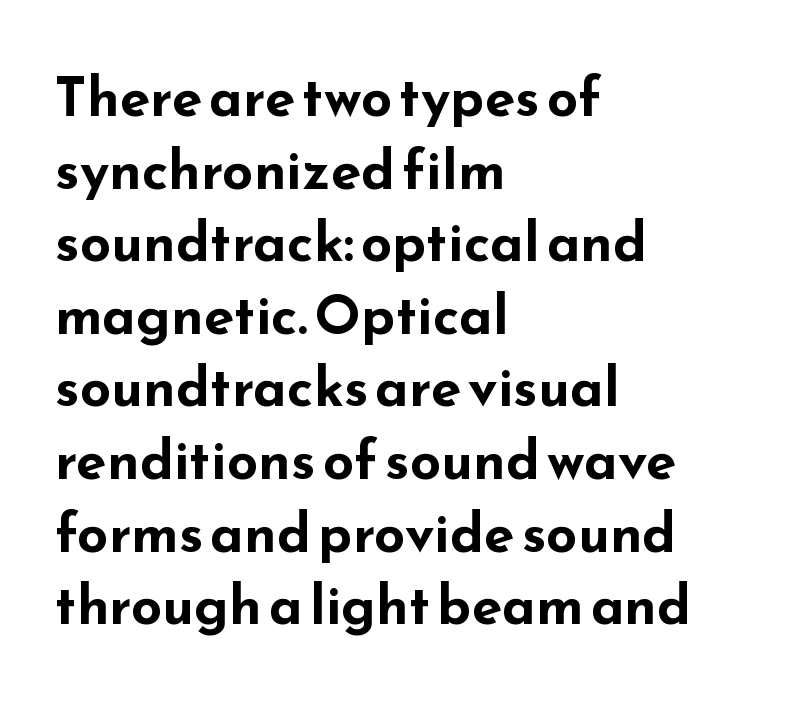
{"serif": "no", "italic": "no", "bold": "yes", "weight": "bold", "width": "wide", "stroke_contrast": "low", "x_height": "small", "monospaced": "no", "underline": "no", "align": "left", "line_spacing": "normal", "line_spacing_ratio": 1.32, "letter_spacing": "normal", "letter_spacing_em": 0.0, "glyph_px": 55}
